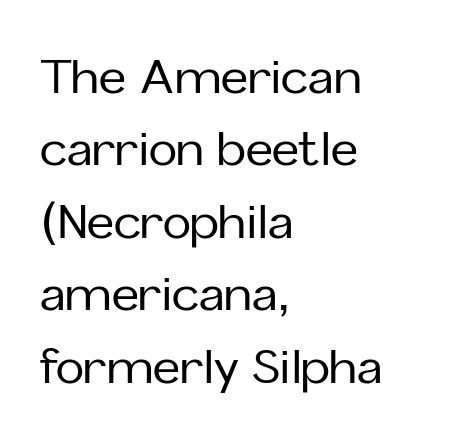
The image shows 47 px sans-serif type, upright; set left-aligned, normal line spacing (1.54x), normal letter spacing, not underlined; low stroke contrast and a medium x-height.
